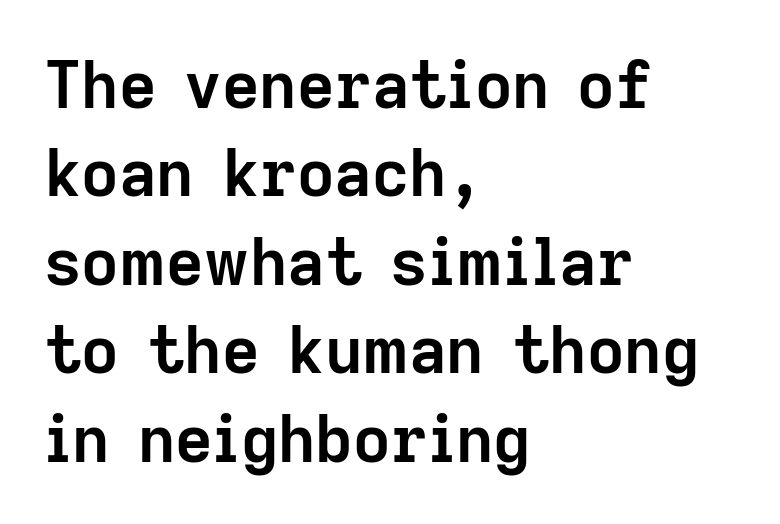
Q: Is the text bold? A: Yes.
Q: Is the text italic (slanted)? A: No, it is upright.
Q: Is the typeface a serif or a sans-serif typeface? A: Sans-serif.
Q: Is the text underlined? A: No.
Q: How is the paragraph aligned? A: Left-aligned.
Q: Is the spacing between letters normal or unusually wide? A: Normal.
Q: Is the spacing between lines tight, normal or loose? A: Normal.
Q: Width (condensed, normal, or wide)? A: Normal.
Q: Stroke contrast? A: Low.
Q: x-height? A: Medium.
Q: Monospaced? A: No.
